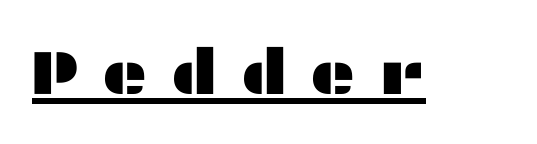
Q: Is the text italic (slanted)? A: No, it is upright.
Q: Is the typeface a serif or a sans-serif typeface? A: Sans-serif.
Q: Is the text underlined? A: Yes.
Q: Is the spacing between letters normal or unusually wide? A: Unusually wide.
Q: Width (condensed, normal, or wide)? A: Wide.
Q: Stroke contrast? A: Medium.
Q: x-height? A: Medium.
Q: Monospaced? A: No.
